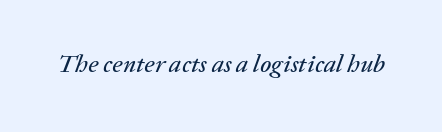
Q: Is the text italic (slanted)? A: Yes, it leans right by about 20 degrees.
Q: Is the text underlined? A: No.
Q: Is the spacing between letters normal or unusually wide? A: Normal.
